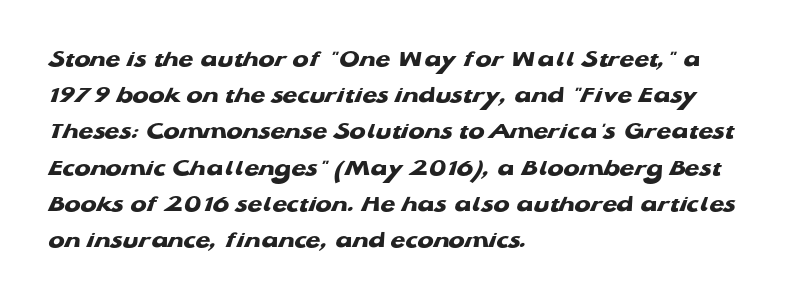
{"bold": "yes", "underline": "no", "align": "left", "line_spacing": "normal", "line_spacing_ratio": 1.51, "letter_spacing": "normal", "letter_spacing_em": 0.0, "glyph_px": 24}
